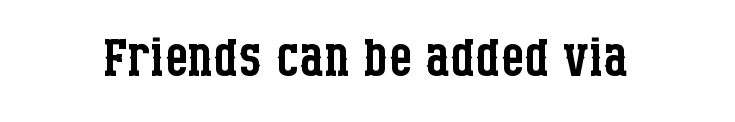
{"serif": "yes", "italic": "no", "bold": "no", "weight": "regular", "width": "condensed", "stroke_contrast": "low", "x_height": "large", "monospaced": "no", "underline": "no", "letter_spacing": "normal", "letter_spacing_em": 0.0, "glyph_px": 75}
